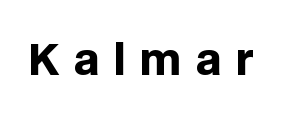
{"serif": "no", "italic": "no", "bold": "yes", "weight": "heavy", "width": "normal", "stroke_contrast": "low", "x_height": "large", "monospaced": "no", "underline": "no", "letter_spacing": "wide", "letter_spacing_em": 0.34, "glyph_px": 42}
